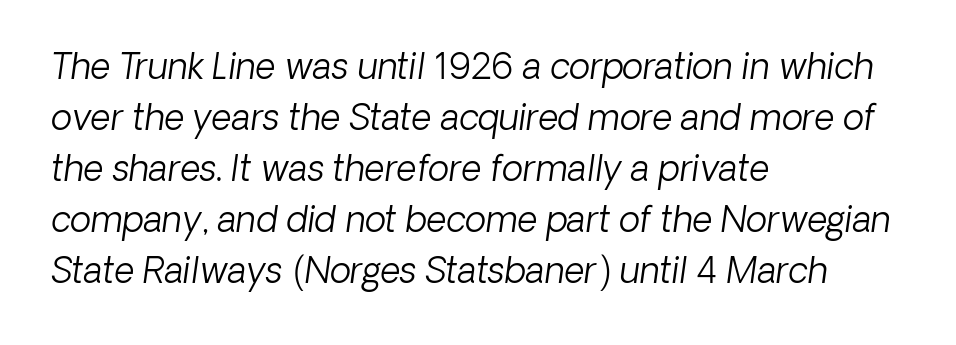
{"italic": "yes", "lean": "right", "slant_degrees": 8, "bold": "no", "weight": "light", "width": "normal", "stroke_contrast": "low", "x_height": "medium", "monospaced": "no", "underline": "no", "align": "left", "line_spacing": "normal", "line_spacing_ratio": 1.46, "letter_spacing": "normal", "letter_spacing_em": 0.0, "glyph_px": 35}
